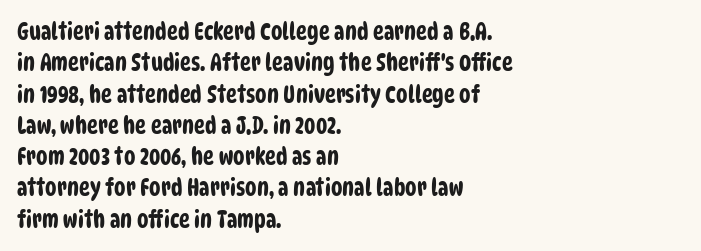
{"underline": "no", "align": "left", "line_spacing": "normal", "line_spacing_ratio": 1.36, "letter_spacing": "normal", "letter_spacing_em": 0.0, "glyph_px": 23}
